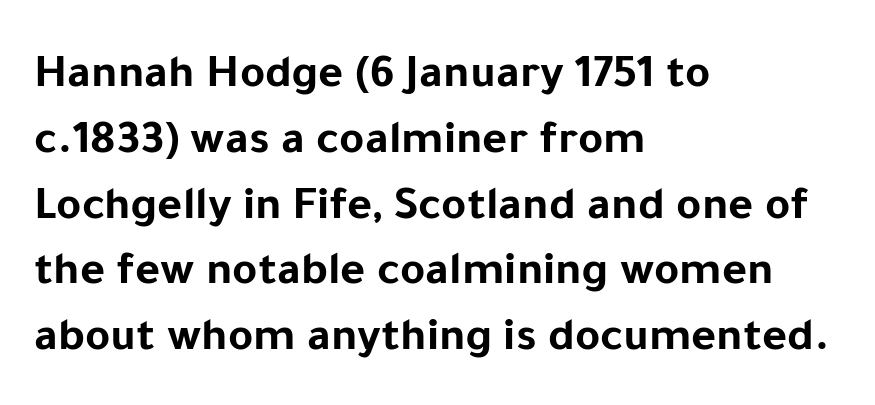
{"serif": "no", "italic": "no", "bold": "yes", "weight": "bold", "width": "normal", "stroke_contrast": "low", "x_height": "medium", "monospaced": "no", "underline": "no", "align": "left", "line_spacing": "normal", "line_spacing_ratio": 1.37, "letter_spacing": "normal", "letter_spacing_em": 0.0, "glyph_px": 48}
